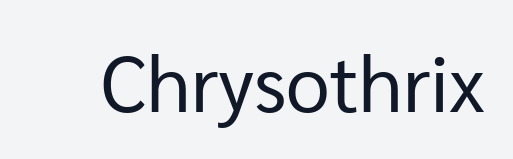
{"serif": "no", "italic": "no", "bold": "no", "weight": "regular", "width": "normal", "stroke_contrast": "low", "x_height": "medium", "monospaced": "no", "underline": "no", "letter_spacing": "normal", "letter_spacing_em": 0.0, "glyph_px": 78}
